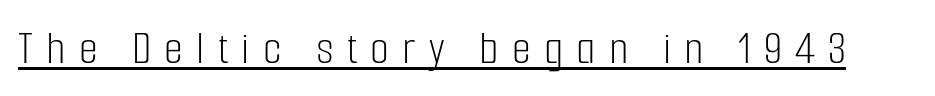
The image shows 49 px light, condensed sans-serif type, upright; set unusually wide letter spacing (+0.27 em), underlined; low stroke contrast and a medium x-height.
